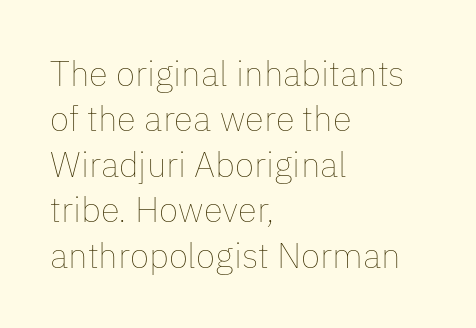
Tracking here is standard; glyphs follow each other at the usual distance. On a weight scale, this lands at 450 or below. The font's upright variant was chosen for this text. Anything drawn beneath the words? Only blank space.
